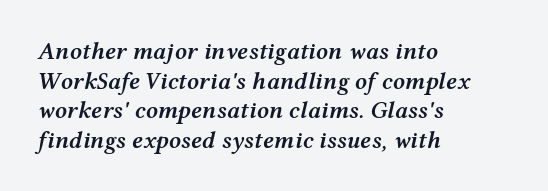
Q: Is the text bold? A: Semi-bold.
Q: Is the text italic (slanted)? A: Yes, it leans right by about 12 degrees.
Q: Is the text underlined? A: No.
Q: How is the paragraph aligned? A: Left-aligned.
Q: Is the spacing between letters normal or unusually wide? A: Normal.
